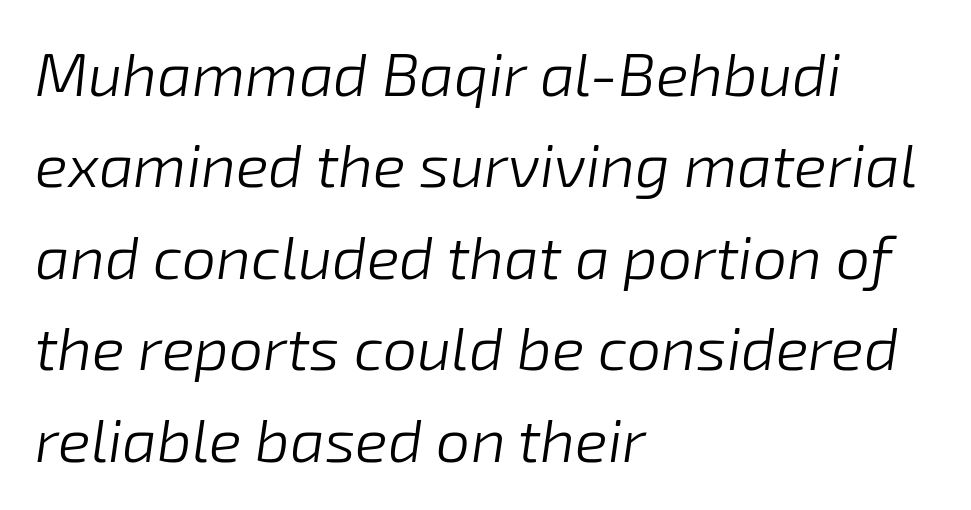
The passage shown stacks its lines at a standard gap. Unbolded letterforms with no extra heft. It's the slanting kind of type. Does extra space separate the letters? No, they use regular spacing.
